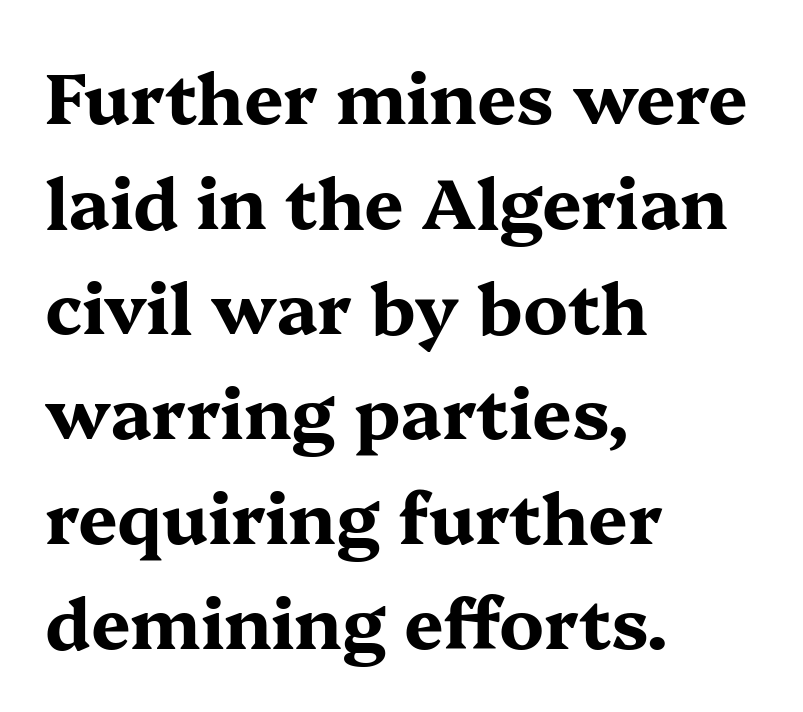
Q: Is the text bold? A: Yes.
Q: Is the text italic (slanted)? A: No, it is upright.
Q: Is the typeface a serif or a sans-serif typeface? A: Serif.
Q: Is the text underlined? A: No.
Q: How is the paragraph aligned? A: Left-aligned.
Q: Is the spacing between letters normal or unusually wide? A: Normal.
Q: Is the spacing between lines tight, normal or loose? A: Normal.
Q: Width (condensed, normal, or wide)? A: Wide.
Q: Stroke contrast? A: Medium.
Q: x-height? A: Medium.
Q: Monospaced? A: No.
